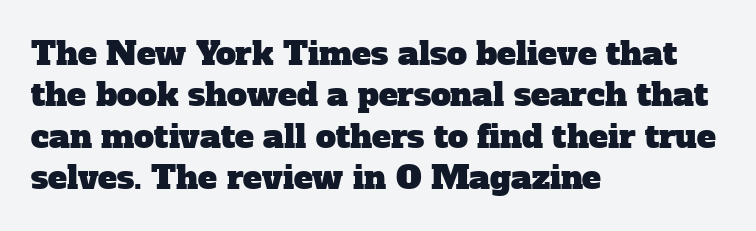
Horizontal alignment here is leftward, the default for most running prose. Are there feet on the stems? There are — it's a serif. You could not count columns in this text — the font is proportionally spaced. The tracking reads as untouched default to a designer's eye. Whoever set this chose a conventional vertical rhythm.
